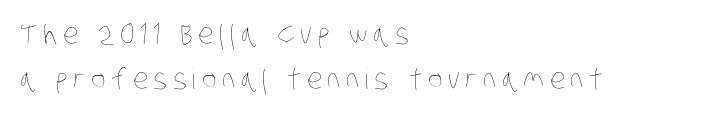
This sample has the flowing, uneven cadence of proportional lettering. Leading matches the norm, producing a regular column. Is the block centered? No — it sits flush against the left margin. Characters follow at a spacing far wider than the type designer built in. Summary of weight: not heavy and not bold.
